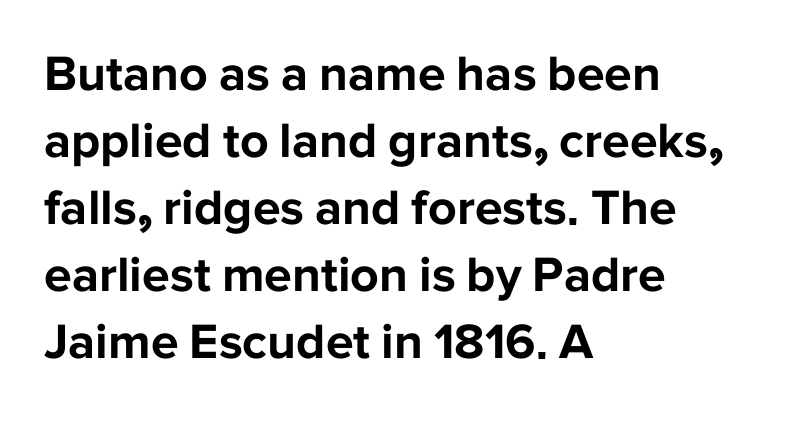
Character widths vary here, with narrow letters taking less room than wide ones. Left-aligned paragraph, ragged on the right. The type is set solid horizontally, with unmodified tracking. Each row of text sits above clean, open space.
